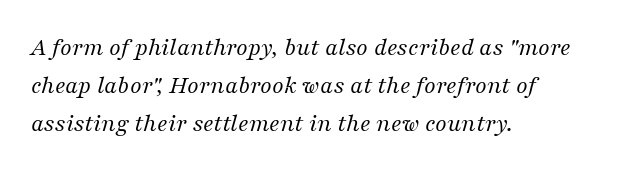
Q: Is the text bold? A: No.
Q: Is the text italic (slanted)? A: Yes, it leans right by about 16 degrees.
Q: Is the text underlined? A: No.
Q: How is the paragraph aligned? A: Left-aligned.
Q: Is the spacing between letters normal or unusually wide? A: Normal.
Q: Is the spacing between lines tight, normal or loose? A: Normal.
